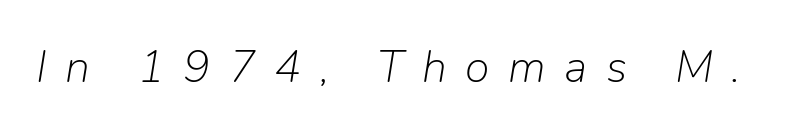
Q: Is the text bold? A: No.
Q: Is the text italic (slanted)? A: Yes, it leans right by about 9 degrees.
Q: Is the text underlined? A: No.
Q: Is the spacing between letters normal or unusually wide? A: Unusually wide.
Q: Width (condensed, normal, or wide)? A: Normal.
Q: Stroke contrast? A: Low.
Q: x-height? A: Medium.
Q: Monospaced? A: No.
